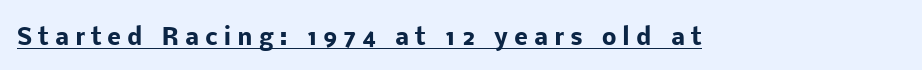
Q: Is the text bold? A: Yes.
Q: Is the text italic (slanted)? A: No, it is upright.
Q: Is the text underlined? A: Yes.
Q: Is the spacing between letters normal or unusually wide? A: Unusually wide.
